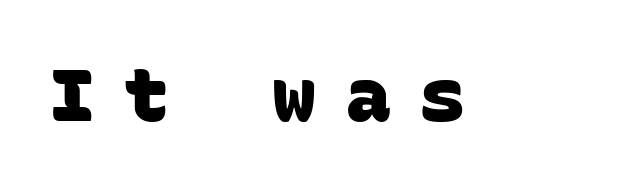
{"serif": "no", "bold": "yes", "weight": "heavy", "width": "normal", "stroke_contrast": "low", "x_height": "large", "monospaced": "yes", "underline": "no", "letter_spacing": "wide", "letter_spacing_em": 0.4, "glyph_px": 74}
